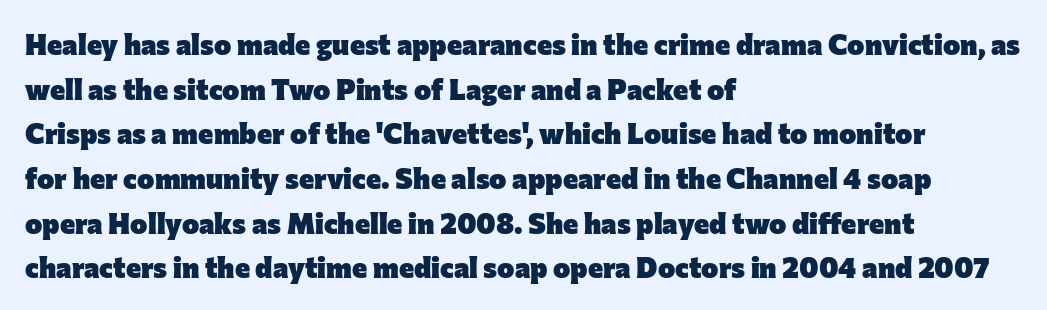
Compared with an ordinary text face, these strokes are far heavier — a full bold. One-word summary of the alignment: left. Looks like regular typesetting: each glyph gets only the width it needs. The passage shown is typeset with a sans-serif family. This is the regular roman posture of the typeface. Observe the ordinary spacing: letters are neighbours, not strangers.
